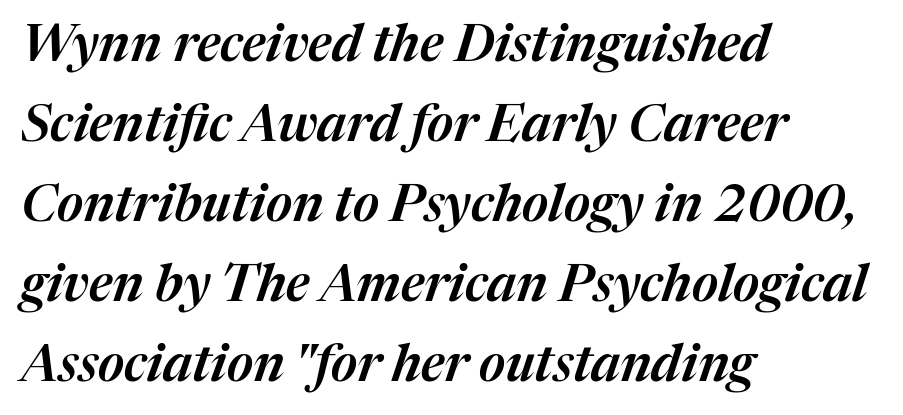
{"italic": "yes", "lean": "right", "slant_degrees": 17, "width": "normal", "stroke_contrast": "medium", "x_height": "medium", "monospaced": "no", "underline": "no", "align": "left", "line_spacing": "normal", "line_spacing_ratio": 1.57, "letter_spacing": "normal", "letter_spacing_em": 0.0, "glyph_px": 51}
